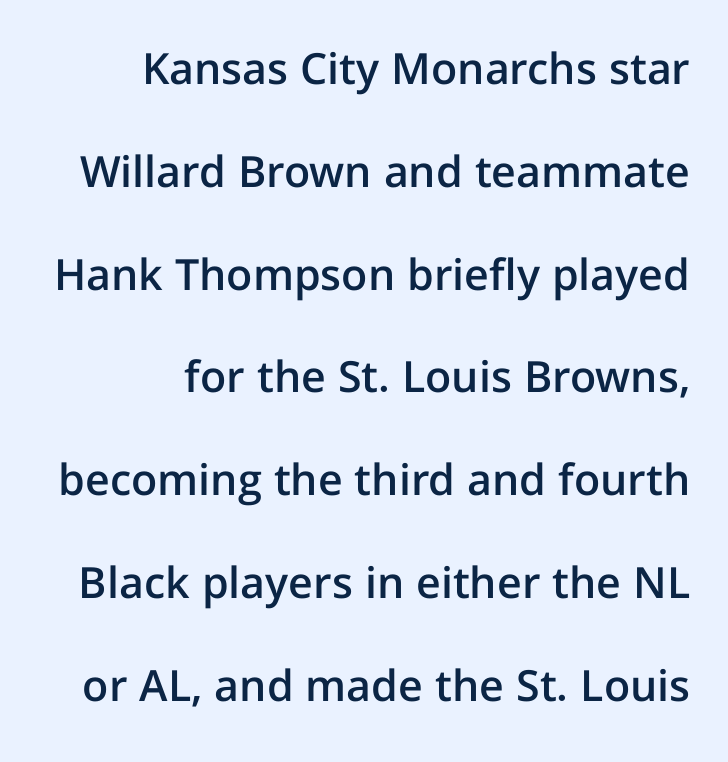
The image shows 43 px semibold sans-serif type, upright; set right-aligned, loose line spacing (2.39x), normal letter spacing, not underlined; low stroke contrast and a medium x-height.
